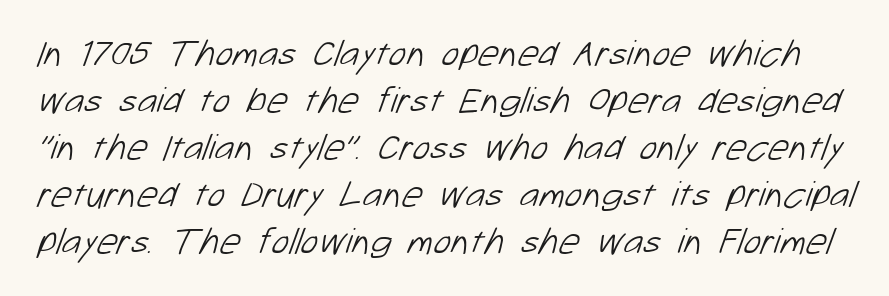
Successive baselines arrive at the customary interval. A light-to-regular cut is what we see here. Between one letter and the next there's only the usual sliver of space. Bare-footed words on every line.
